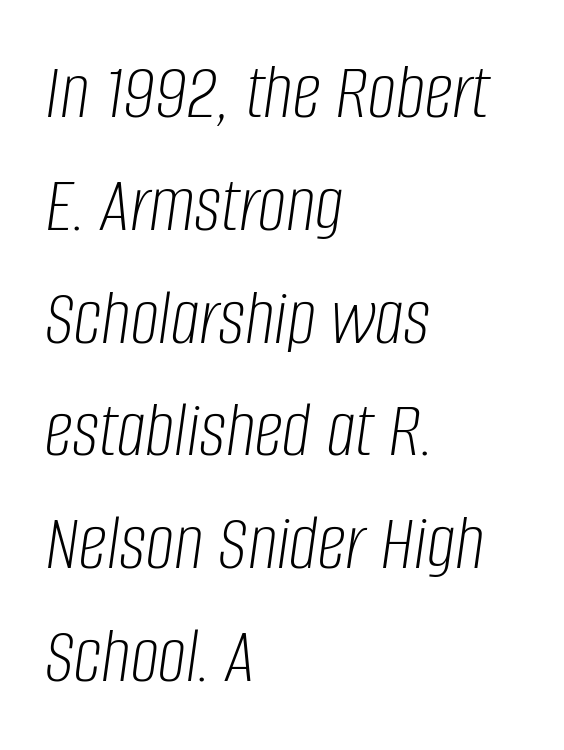
The image shows 80 px light, condensed type, italic (leaning right); set left-aligned, normal line spacing (1.41x), normal letter spacing, not underlined; low stroke contrast and a large x-height.
